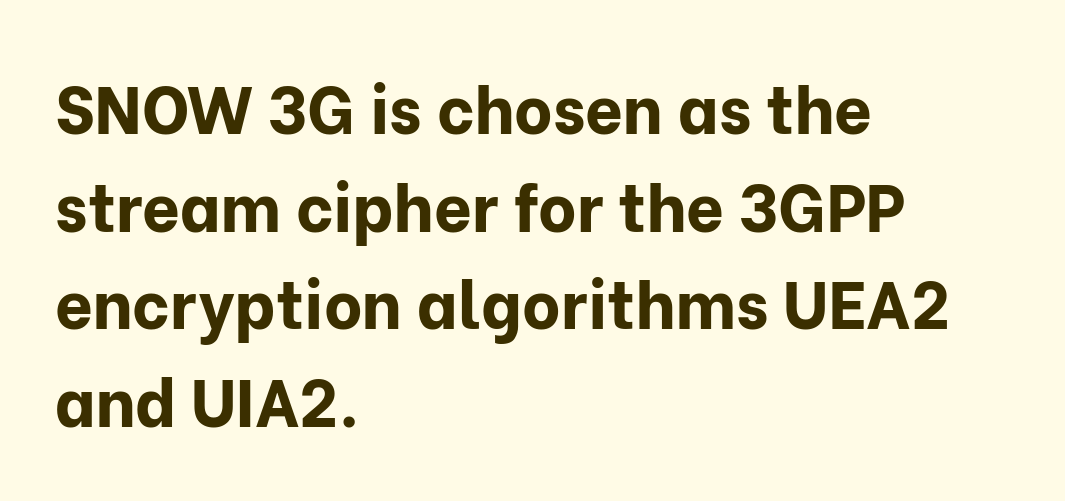
The text block is weighted toward the left margin, trailing off unevenly rightward. Only glyphs here, with clear space below each row. The letters advance in unequal steps, a hallmark of proportional type. The line texture is even and compact thanks to regular tracking. Caption: bold face, heavy strokes.
